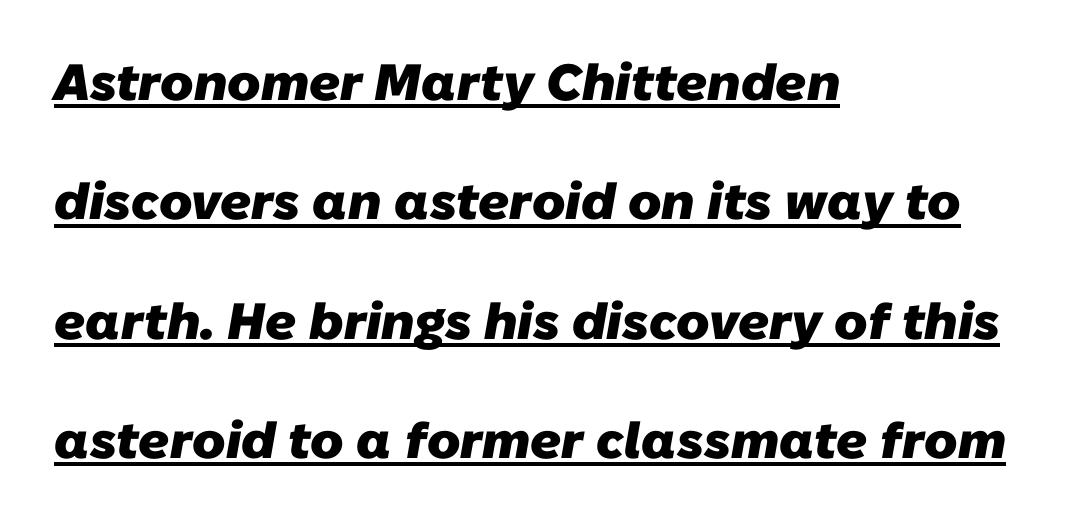
Underlined type. Font category for this specimen: sans-serif. Typesetter's note: full bold, strokes at maximum text heaviness. Horizontal alignment here is leftward, the default for most running prose.
